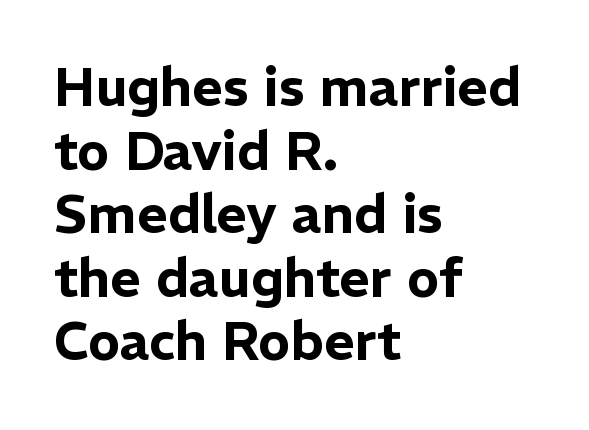
The image shows 53 px sans-serif type, upright; set left-aligned, line spacing 1.2x, normal letter spacing, not underlined; low stroke contrast and a medium x-height.
